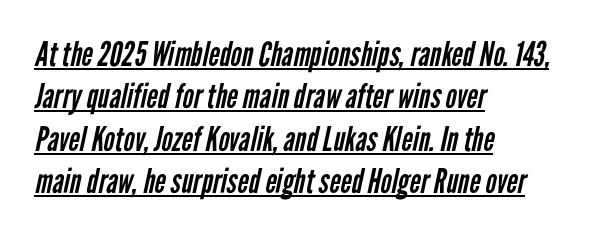
Q: Is the text bold? A: No.
Q: Is the typeface a serif or a sans-serif typeface? A: Sans-serif.
Q: Is the text underlined? A: Yes.
Q: How is the paragraph aligned? A: Left-aligned.
Q: Is the spacing between letters normal or unusually wide? A: Normal.
Q: Is the spacing between lines tight, normal or loose? A: Normal.
Q: Width (condensed, normal, or wide)? A: Condensed.
Q: Stroke contrast? A: Low.
Q: x-height? A: Medium.
Q: Monospaced? A: No.
